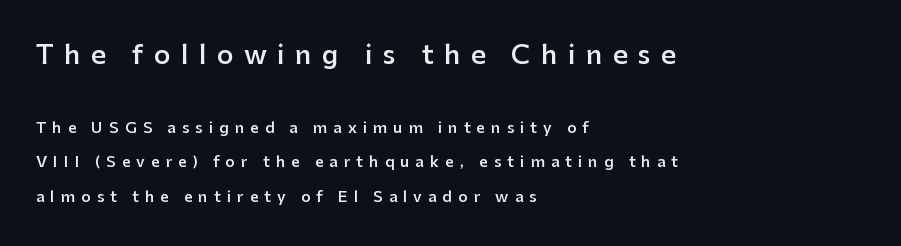
Q: Is the text bold? A: Semi-bold.
Q: Is the text italic (slanted)? A: No, it is upright.
Q: Is the text underlined? A: No.
Q: How is the paragraph aligned? A: Left-aligned.
Q: Is the spacing between letters normal or unusually wide? A: Unusually wide.
Q: Is the spacing between lines tight, normal or loose? A: Loose.
Q: Which block of text is set in a larger size, the first (top) or the second (bottom)? A: The first (top) one.
